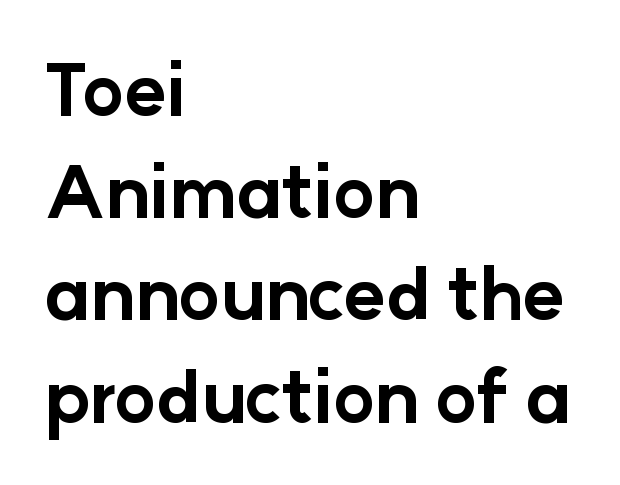
The image shows 71 px bold sans-serif type, upright; set left-aligned, normal line spacing (1.44x), normal letter spacing, not underlined; low stroke contrast and a medium x-height.
